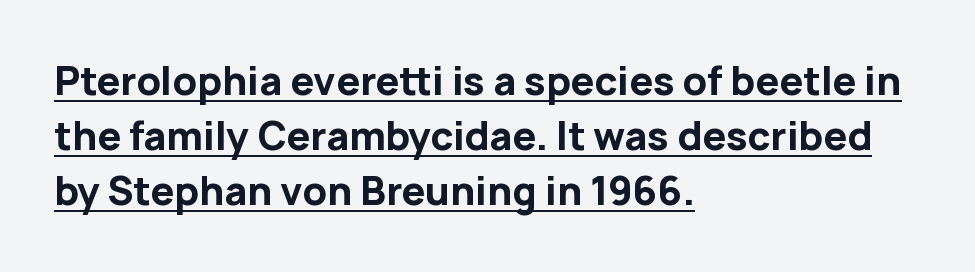
Underlined type. Each letter keeps its own natural width here, so spacing adapts to shape. Horizontally, the lines are justified to the leading edge only. The passage shown has conventional tracking throughout. The lettering holds an erect, upright posture throughout. The font family rendered here belongs to the sans-serif group.
